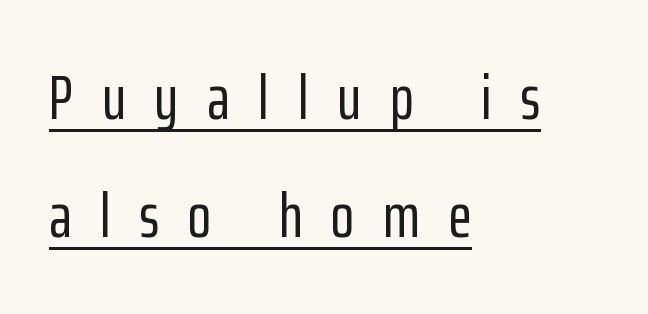
Q: Is the text italic (slanted)? A: No, it is upright.
Q: Is the typeface a serif or a sans-serif typeface? A: Sans-serif.
Q: Is the text underlined? A: Yes.
Q: How is the paragraph aligned? A: Left-aligned.
Q: Is the spacing between letters normal or unusually wide? A: Unusually wide.
Q: Is the spacing between lines tight, normal or loose? A: Loose.
Q: Width (condensed, normal, or wide)? A: Condensed.
Q: Stroke contrast? A: Low.
Q: x-height? A: Medium.
Q: Monospaced? A: No.
